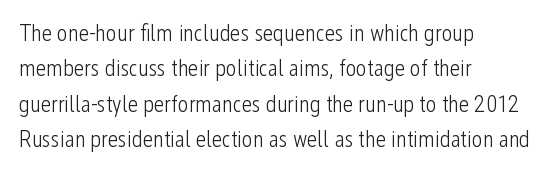
The face looks like a standard text weight, possibly lighter. Vertical strokes here are truly vertical. These lines keep a tight, regular rhythm from letter to letter. Leading matches the norm, producing a regular column. Left-aligned paragraph, ragged on the right. The space directly below the letters is spotless.
